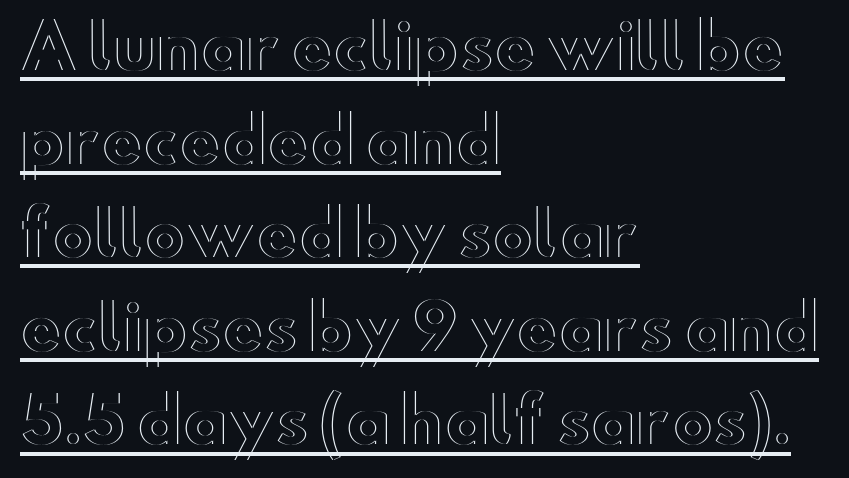
Here the designer chose a conventional face with non-uniform glyph widths. A normal amount of white space separates one row of letters from the next. The specimen includes a rule beneath the text block's lines. Line starts are locked; line ends wander. Glyph-to-glyph distance matches everyday printed text. Does the lettering tilt? It doesn't — this is upright.
